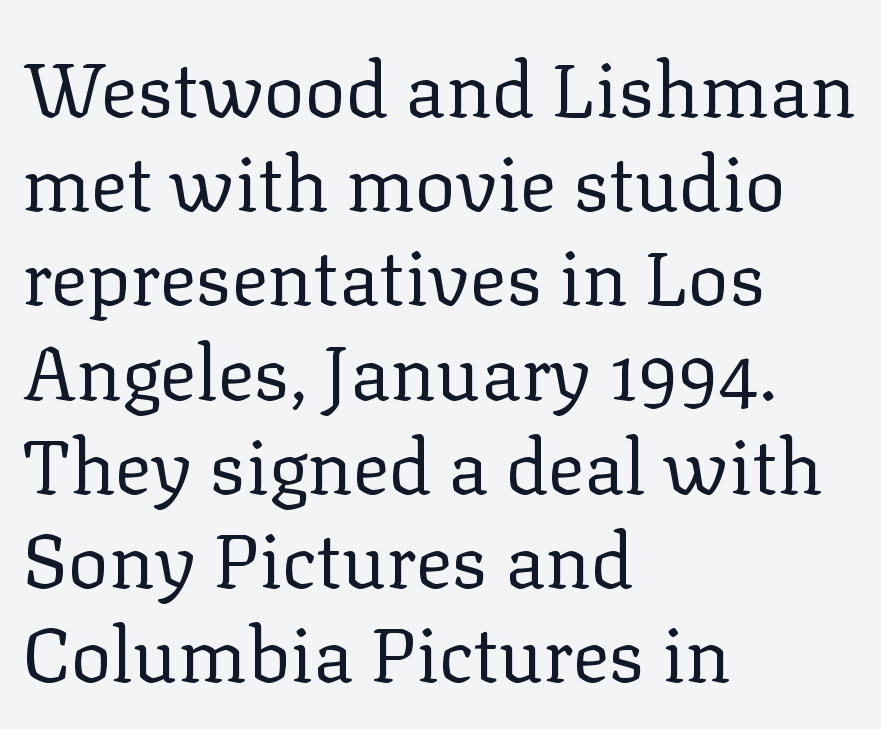
Glance below the letters and you will spot only blank space. Caption: standard tracking, unaltered. The lines are quadded left. The lettering holds an erect, upright posture throughout.
